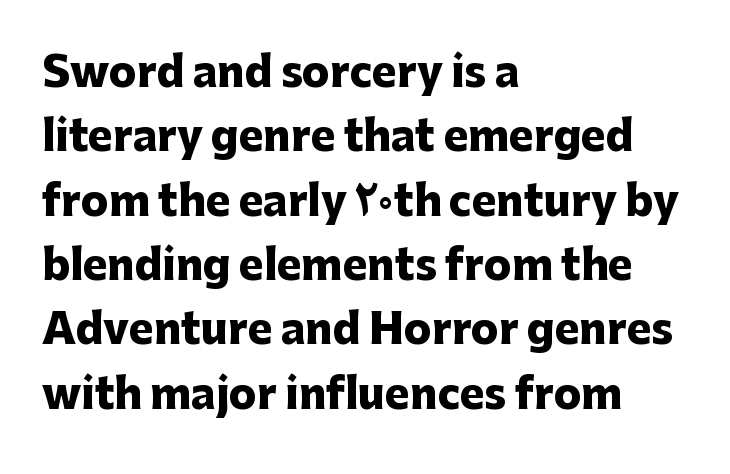
Q: Is the text bold? A: Yes.
Q: Is the text italic (slanted)? A: No, it is upright.
Q: Is the typeface a serif or a sans-serif typeface? A: Sans-serif.
Q: Is the text underlined? A: No.
Q: How is the paragraph aligned? A: Left-aligned.
Q: Is the spacing between letters normal or unusually wide? A: Normal.
Q: Is the spacing between lines tight, normal or loose? A: Normal.
Q: Width (condensed, normal, or wide)? A: Normal.
Q: Stroke contrast? A: Low.
Q: x-height? A: Medium.
Q: Monospaced? A: No.
